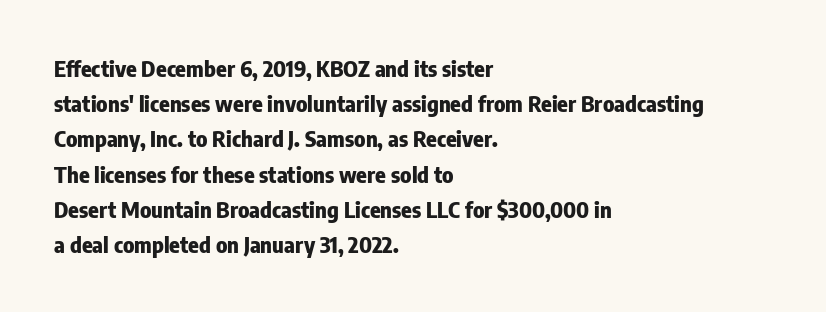
Q: Is the text bold? A: Yes.
Q: Is the text italic (slanted)? A: No, it is upright.
Q: Is the text underlined? A: No.
Q: How is the paragraph aligned? A: Left-aligned.
Q: Is the spacing between letters normal or unusually wide? A: Normal.
Q: Is the spacing between lines tight, normal or loose? A: Normal.
